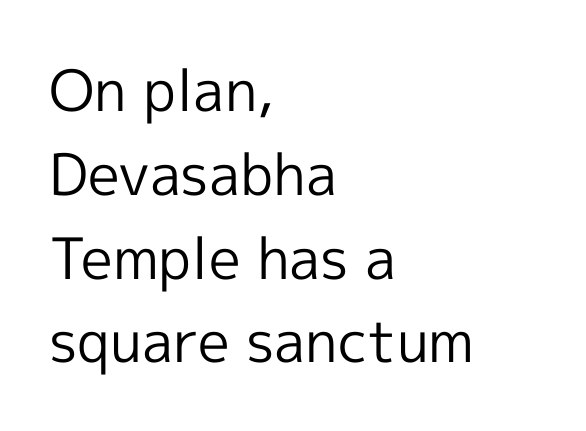
The image shows 57 px regular-weight sans-serif type, upright; set left-aligned, normal line spacing (1.47x), normal letter spacing, not underlined; a medium x-height.
